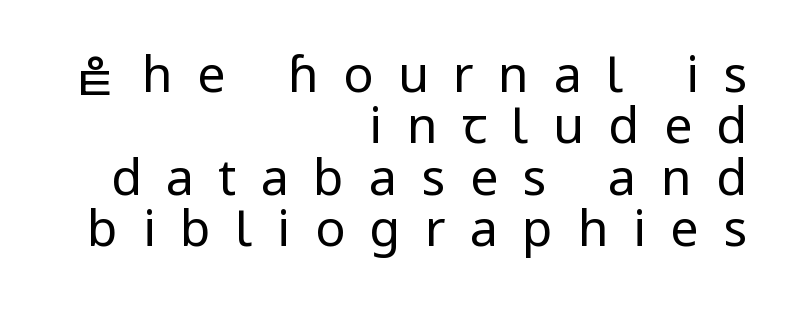
Italic? Not at all — the glyphs are vertical. The specimen omits any rule beneath the text block's lines. All the whitespace from short lines collects on the left. The typeface has the unassuming heft of standard copy or less. The typeface chosen for these lines omits serifs. Horizontal bands of white between lines are thin slivers.
